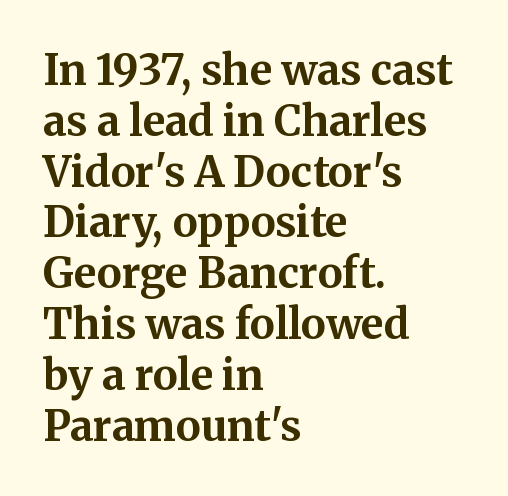
Characters remain perfectly vertical along every line. Inter-character spacing is left at the font's built-in metrics. Caption: bold face, heavy strokes. The paragraph has a hard left edge and a soft right edge.
